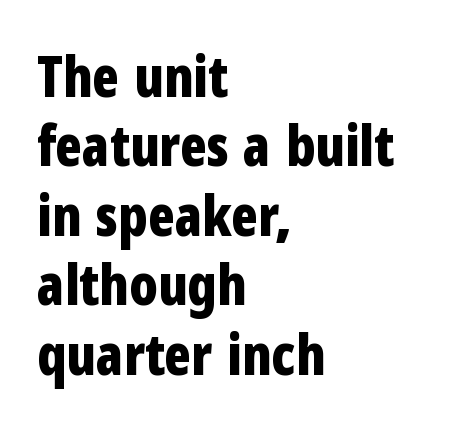
{"serif": "no", "italic": "no", "bold": "yes", "weight": "bold", "width": "condensed", "stroke_contrast": "low", "x_height": "medium", "monospaced": "no", "underline": "no", "align": "left", "line_spacing_ratio": 1.24, "letter_spacing": "normal", "letter_spacing_em": 0.0, "glyph_px": 56}
